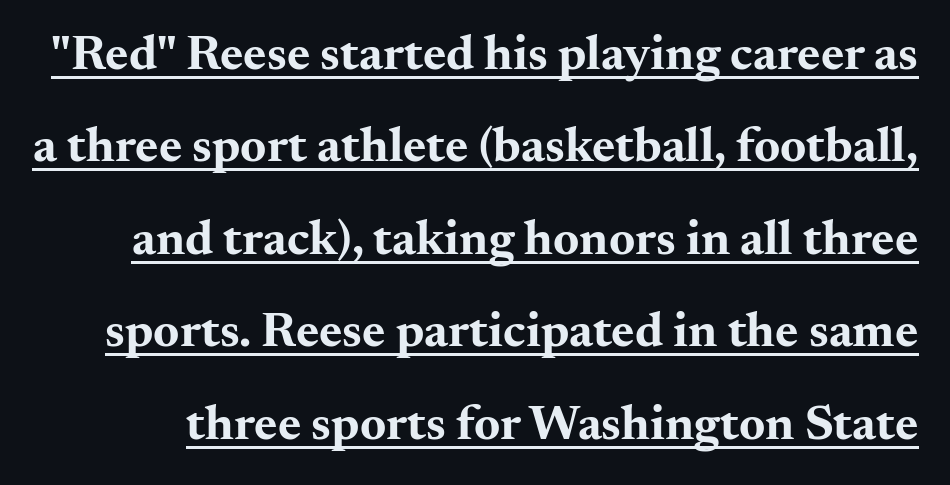
{"serif": "yes", "italic": "no", "bold": "yes", "weight": "bold", "width": "wide", "stroke_contrast": "medium", "x_height": "small", "monospaced": "no", "underline": "yes", "line_spacing_ratio": 1.85, "letter_spacing": "normal", "letter_spacing_em": 0.0, "glyph_px": 50}
